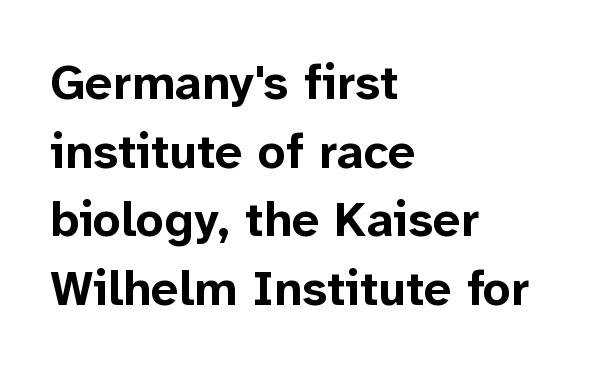
Q: Is the text bold? A: Yes.
Q: Is the text italic (slanted)? A: No, it is upright.
Q: Is the typeface a serif or a sans-serif typeface? A: Sans-serif.
Q: Is the text underlined? A: No.
Q: How is the paragraph aligned? A: Left-aligned.
Q: Is the spacing between letters normal or unusually wide? A: Normal.
Q: Is the spacing between lines tight, normal or loose? A: Normal.
Q: Width (condensed, normal, or wide)? A: Normal.
Q: Stroke contrast? A: Low.
Q: x-height? A: Medium.
Q: Monospaced? A: No.
